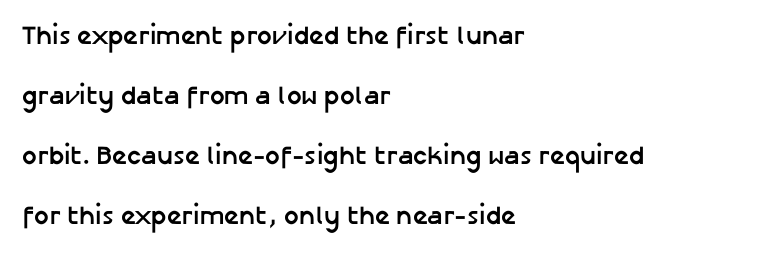
Compared with a centered layout, this one pins lines to the left instead. Leading: increased. A dark, heavy texture on the line: the type is bold. Just letters on the line, the space beneath them empty. The lettering holds an erect, upright posture throughout. Short note: letters normally spaced.
